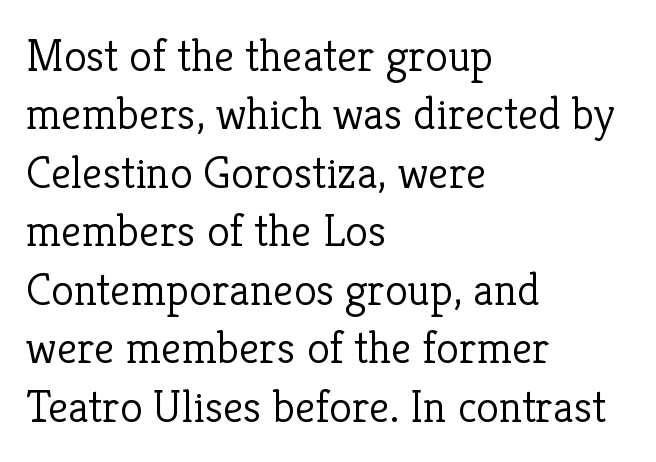
Q: Is the text bold? A: No.
Q: Is the text italic (slanted)? A: No, it is upright.
Q: Is the typeface a serif or a sans-serif typeface? A: Serif.
Q: Is the text underlined? A: No.
Q: How is the paragraph aligned? A: Left-aligned.
Q: Is the spacing between letters normal or unusually wide? A: Normal.
Q: Is the spacing between lines tight, normal or loose? A: Normal.
Q: Width (condensed, normal, or wide)? A: Normal.
Q: Stroke contrast? A: Low.
Q: x-height? A: Medium.
Q: Monospaced? A: No.
